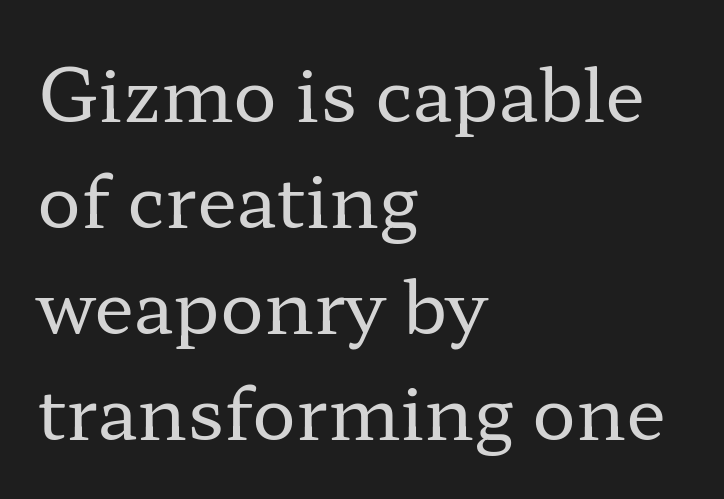
The image shows 73 px regular-weight, wide serif type, upright; set left-aligned, normal line spacing (1.45x), normal letter spacing, not underlined; low stroke contrast and a medium x-height.
